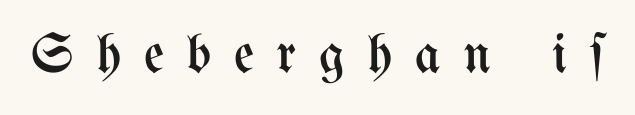
Q: Is the text bold? A: No.
Q: Is the text italic (slanted)? A: No, it is upright.
Q: Is the text underlined? A: No.
Q: Is the spacing between letters normal or unusually wide? A: Unusually wide.
Q: Width (condensed, normal, or wide)? A: Condensed.
Q: Stroke contrast? A: Medium.
Q: x-height? A: Medium.
Q: Monospaced? A: No.
